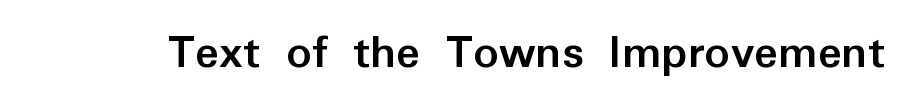
Chunky letters — that's bold for sure. Each word holds together tightly as a unit, with standard inter-letter gaps. Vertical strokes here are truly vertical. Proportional: the letters do not fall into vertical columns.
